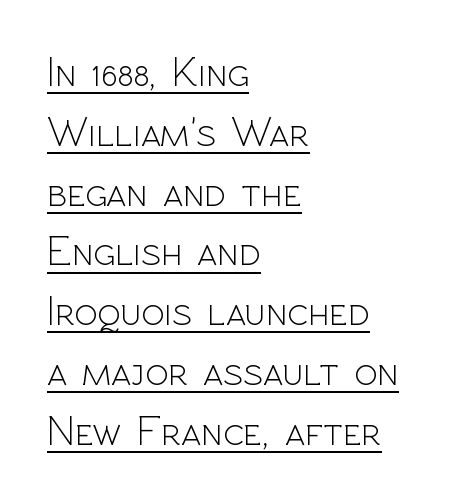
{"serif": "no", "italic": "no", "bold": "no", "weight": "light", "width": "normal", "x_height": "medium", "monospaced": "no", "underline": "yes", "align": "left", "line_spacing": "normal", "line_spacing_ratio": 1.39, "letter_spacing": "normal", "letter_spacing_em": 0.0, "glyph_px": 43}
